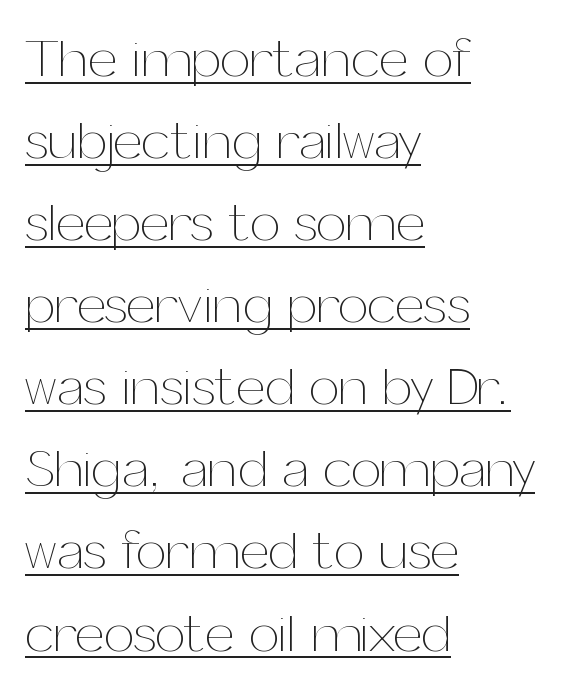
A typesetter would mark this as roman, not italic. The lines in this sample share a left origin and differ only in where they stop. Default kerning and tracking; the words read as compact shapes. Looks like someone drew a line under every word here. Stroke thickness stays within the range of a standard reading face or lighter. Leading matches the norm, producing a regular column.
